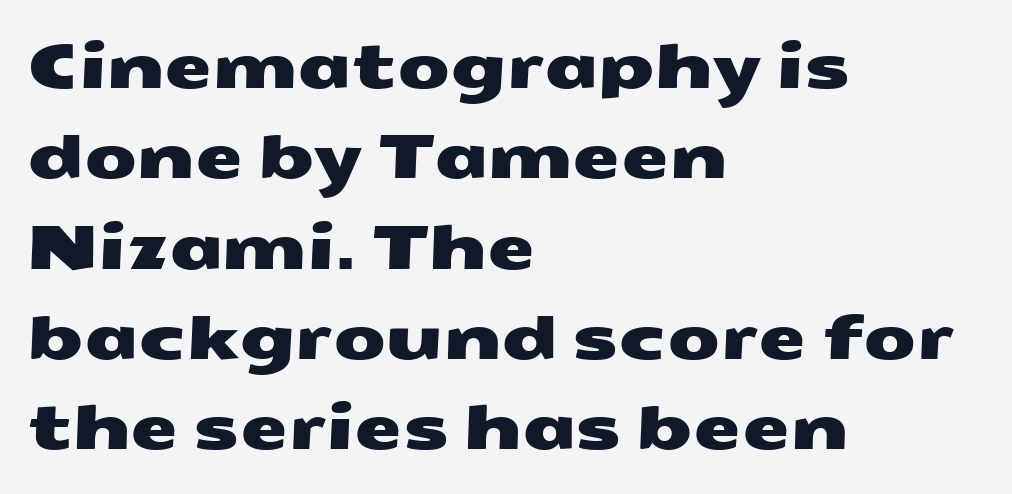
The image shows 61 px wide sans-serif type; set left-aligned, normal line spacing (1.48x), normal letter spacing, not underlined; medium stroke contrast and a medium x-height.
